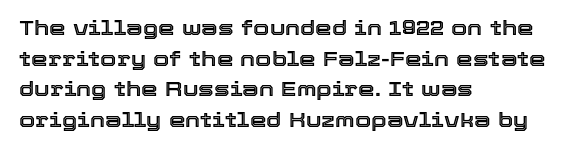
Q: Is the text italic (slanted)? A: No, it is upright.
Q: Is the text underlined? A: No.
Q: How is the paragraph aligned? A: Left-aligned.
Q: Is the spacing between letters normal or unusually wide? A: Normal.
Q: Is the spacing between lines tight, normal or loose? A: Normal.
